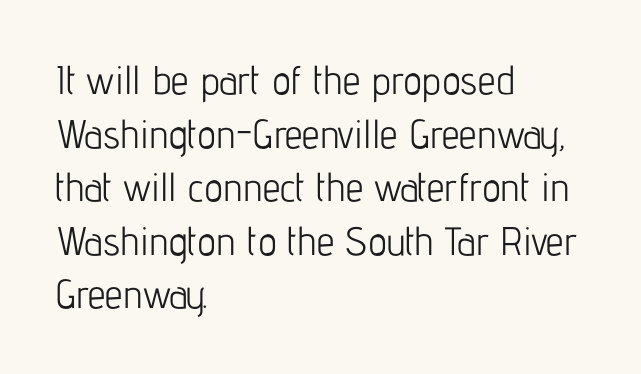
{"serif": "no", "italic": "no", "bold": "no", "weight": "light", "width": "condensed", "stroke_contrast": "low", "x_height": "medium", "monospaced": "no", "underline": "no", "align": "left", "line_spacing": "normal", "line_spacing_ratio": 1.34, "letter_spacing": "normal", "letter_spacing_em": 0.0, "glyph_px": 40}
